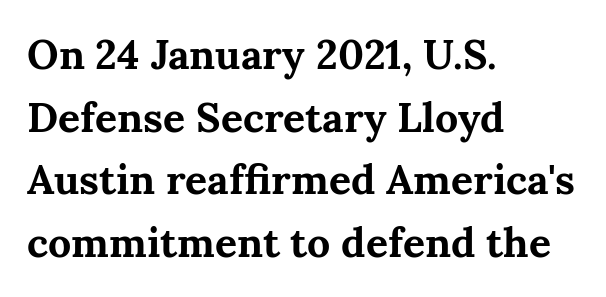
The image shows 41 px bold serif type, upright; set left-aligned, normal line spacing (1.53x), normal letter spacing, not underlined; medium stroke contrast and a medium x-height.
